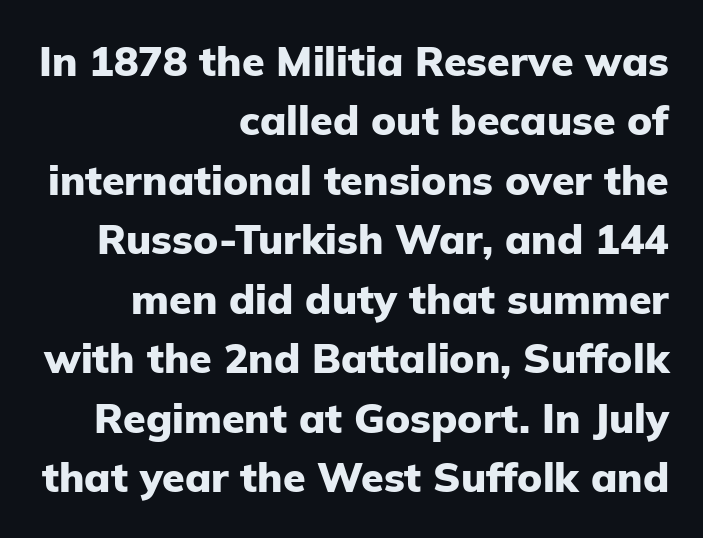
Q: Is the text bold? A: Yes.
Q: Is the text italic (slanted)? A: No, it is upright.
Q: Is the typeface a serif or a sans-serif typeface? A: Sans-serif.
Q: Is the text underlined? A: No.
Q: How is the paragraph aligned? A: Right-aligned.
Q: Is the spacing between letters normal or unusually wide? A: Normal.
Q: Is the spacing between lines tight, normal or loose? A: Normal.
Q: Width (condensed, normal, or wide)? A: Normal.
Q: Stroke contrast? A: Low.
Q: x-height? A: Medium.
Q: Monospaced? A: No.
